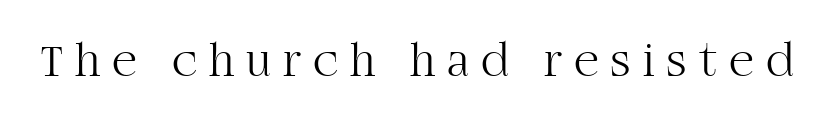
The image shows 48 px light serif type, upright; set unusually wide letter spacing (+0.25 em), not underlined; high stroke contrast and a large x-height.
